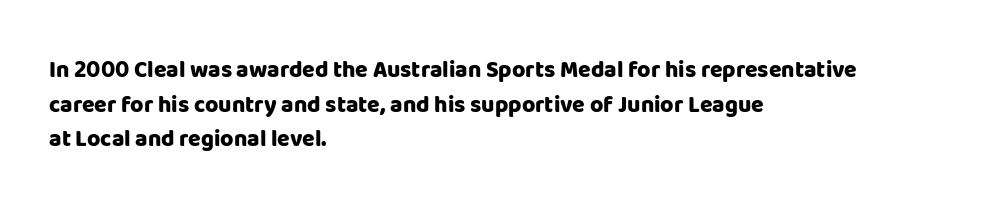
The image shows 23 px bold type, upright; set left-aligned, normal line spacing (1.51x), normal letter spacing, not underlined.
